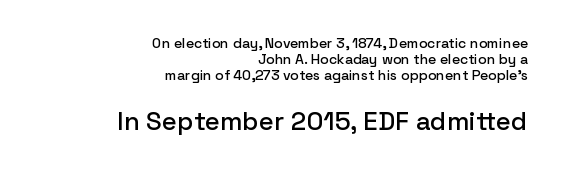
The image shows 26 px text type, upright; set right-aligned, line spacing 1.16x, normal letter spacing, not underlined; the second (bottom) block is 1.86x larger.
